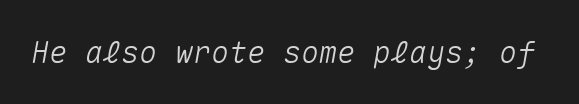
{"italic": "yes", "lean": "right", "slant_degrees": 10, "width": "normal", "stroke_contrast": "medium", "x_height": "medium", "monospaced": "yes", "underline": "no", "letter_spacing": "normal", "letter_spacing_em": 0.0, "glyph_px": 30}
